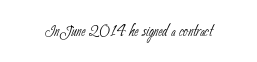
Q: Is the text bold? A: No.
Q: Is the text underlined? A: No.
Q: Is the spacing between letters normal or unusually wide? A: Normal.
